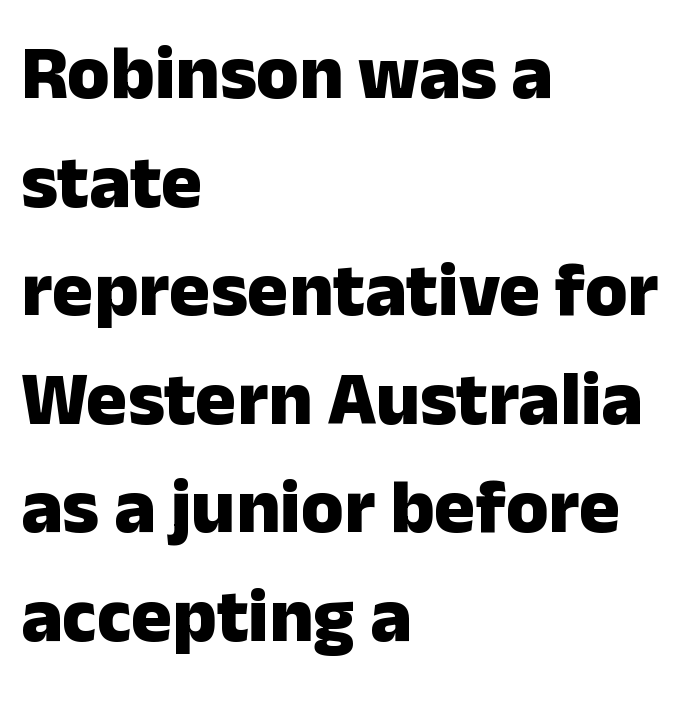
You can tell it's not italic because the verticals are truly vertical. Nothing sits at the stroke ends, so this counts as sans-serif. Spacing verdict: proportional, widths tailored to each character. The rendering anchors every line to the left-hand side. These words are printed bold, with thick strokes throughout. How are the letters spaced? Ordinarily, with no added tracking.
